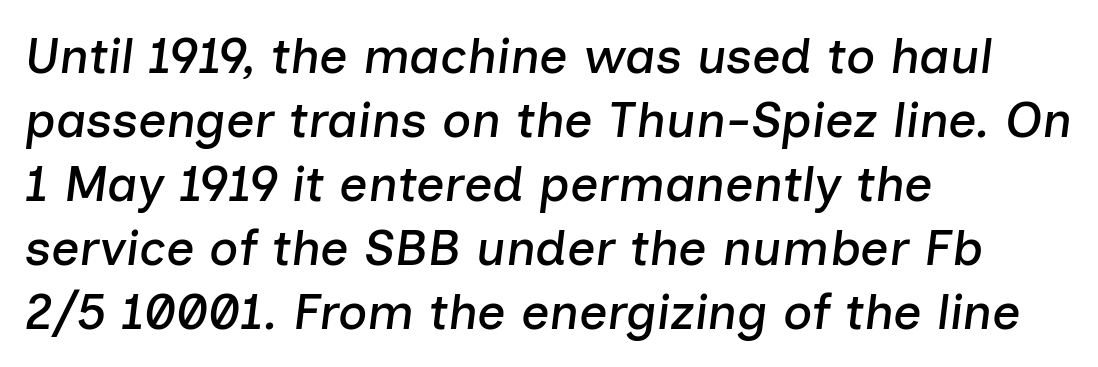
Q: Is the text italic (slanted)? A: Yes, it leans right by about 7 degrees.
Q: Is the text underlined? A: No.
Q: How is the paragraph aligned? A: Left-aligned.
Q: Is the spacing between letters normal or unusually wide? A: Normal.
Q: Is the spacing between lines tight, normal or loose? A: Normal.
Q: Width (condensed, normal, or wide)? A: Normal.
Q: Stroke contrast? A: Low.
Q: x-height? A: Medium.
Q: Monospaced? A: No.
